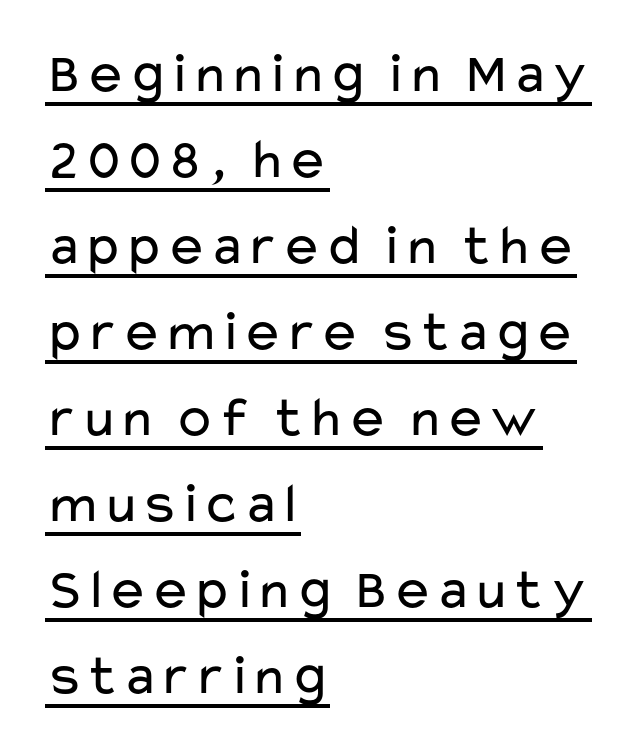
{"serif": "no", "italic": "no", "bold": "no", "weight": "regular", "width": "wide", "stroke_contrast": "low", "x_height": "medium", "monospaced": "no", "underline": "yes", "align": "left", "line_spacing": "normal", "line_spacing_ratio": 1.51, "letter_spacing": "normal", "letter_spacing_em": 0.0, "glyph_px": 57}
